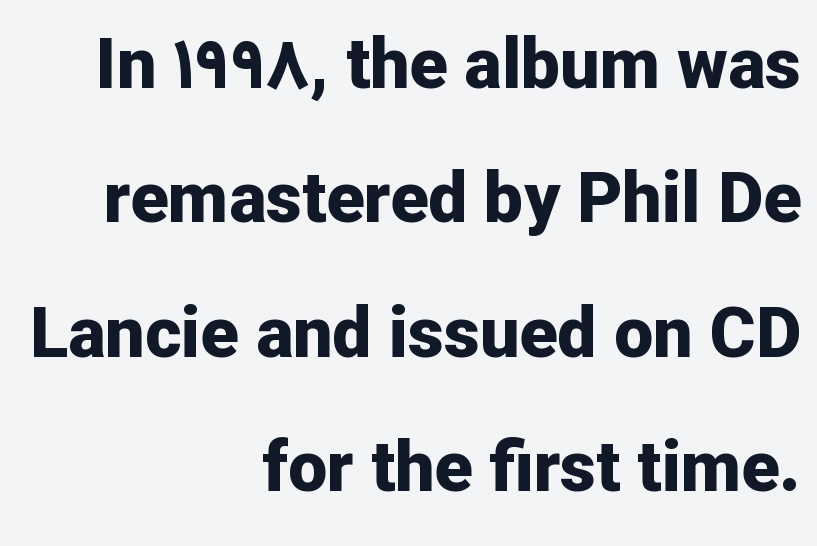
{"serif": "no", "italic": "no", "bold": "yes", "weight": "bold", "width": "normal", "stroke_contrast": "low", "x_height": "medium", "monospaced": "no", "underline": "no", "align": "right", "line_spacing": "loose", "line_spacing_ratio": 1.92, "letter_spacing": "normal", "letter_spacing_em": 0.0, "glyph_px": 70}
